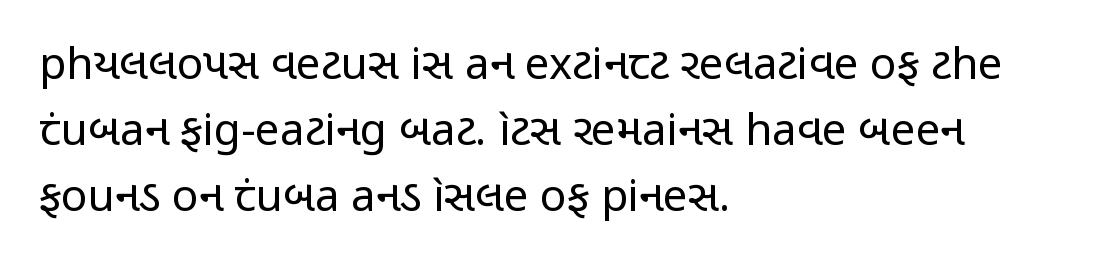
The image shows 44 px regular-weight, condensed sans-serif type, upright; set left-aligned, normal line spacing (1.5x), normal letter spacing, not underlined; low stroke contrast and a medium x-height.
